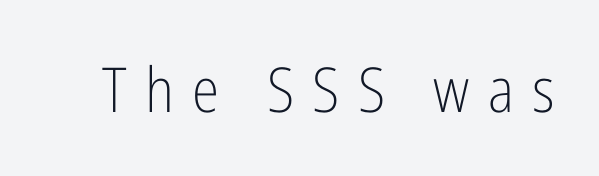
The image shows 62 px light, condensed sans-serif type, upright; set unusually wide letter spacing (+0.29 em), not underlined; low stroke contrast and a medium x-height.
